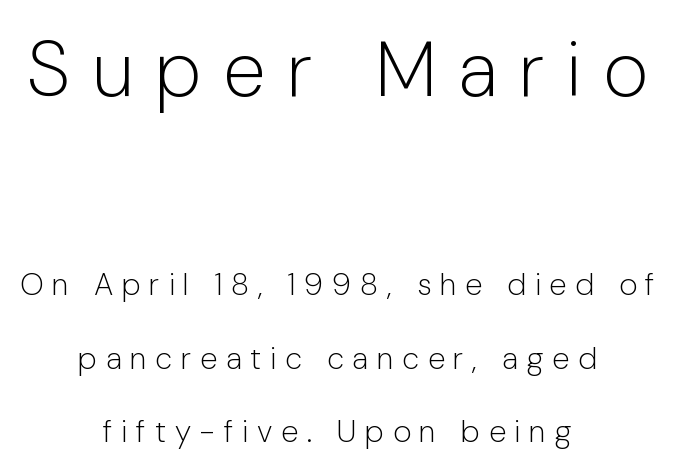
{"serif": "no", "italic": "no", "bold": "no", "weight": "light", "width": "normal", "stroke_contrast": "low", "x_height": "medium", "monospaced": "no", "underline": "no", "align": "center", "line_spacing": "loose", "line_spacing_ratio": 2.38, "letter_spacing": "wide", "letter_spacing_em": 0.28, "larger_block": "first", "size_ratio": 2.48, "glyph_px": 77}
